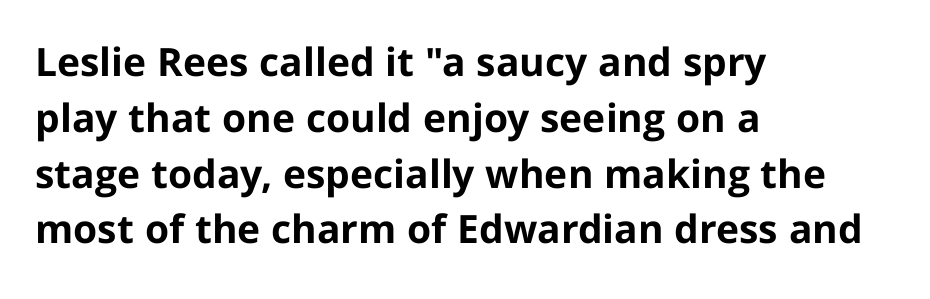
Upright lettering throughout. Reading down the block, your eye returns to a fixed left position each line. Compared with typical paragraphs, the rows here are spaced about the same. You could call the tracking neutral — neither tight nor loose. Has an underline been added? It has not.
